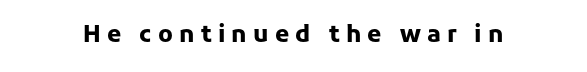
Q: Is the text bold? A: Yes.
Q: Is the text italic (slanted)? A: No, it is upright.
Q: Is the text underlined? A: No.
Q: Is the spacing between letters normal or unusually wide? A: Unusually wide.
